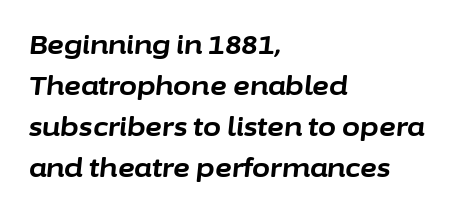
Vertical spacing — default. A classic flush-left, rag-right setting is used for this passage. This is heavy type, rendered in bold. Plain, unruled lines of type. You can tell it's italic because the verticals aren't actually vertical.
